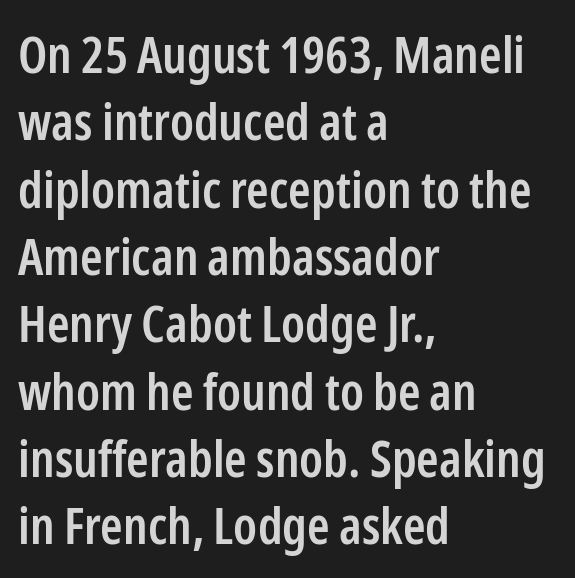
Q: Is the text bold? A: Semi-bold.
Q: Is the text italic (slanted)? A: No, it is upright.
Q: Is the typeface a serif or a sans-serif typeface? A: Sans-serif.
Q: Is the text underlined? A: No.
Q: How is the paragraph aligned? A: Left-aligned.
Q: Is the spacing between letters normal or unusually wide? A: Normal.
Q: Is the spacing between lines tight, normal or loose? A: Normal.
Q: Width (condensed, normal, or wide)? A: Condensed.
Q: Stroke contrast? A: Low.
Q: x-height? A: Medium.
Q: Monospaced? A: No.
